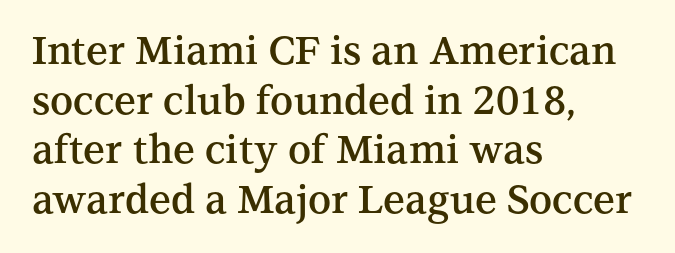
The image shows 39 px semibold serif type, upright; set left-aligned, normal line spacing (1.27x), normal letter spacing, not underlined; medium stroke contrast and a medium x-height.
